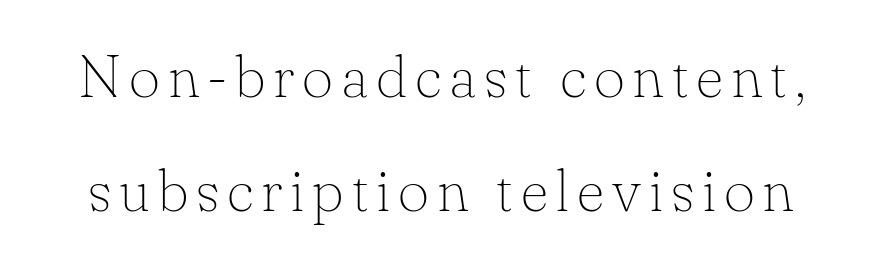
The image shows 60 px thin serif type, upright; set loose line spacing (1.9x), not underlined; low stroke contrast and a small x-height.
